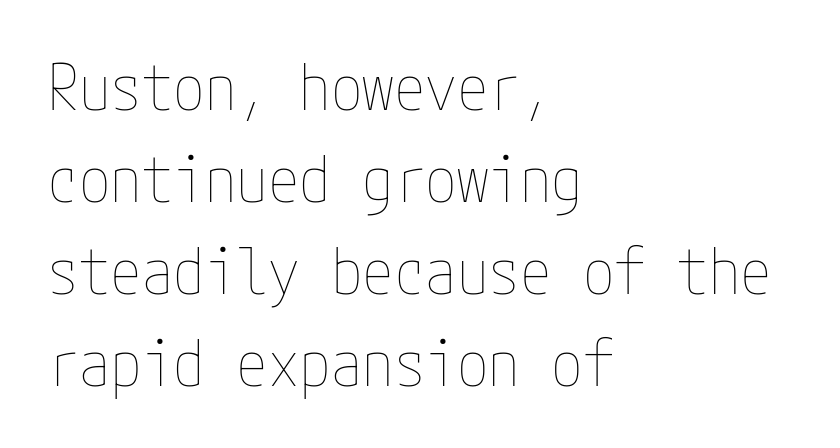
{"italic": "no", "bold": "no", "weight": "thin", "width": "condensed", "stroke_contrast": "low", "x_height": "medium", "underline": "no", "align": "left", "line_spacing": "normal", "line_spacing_ratio": 1.46, "letter_spacing": "normal", "letter_spacing_em": 0.0, "glyph_px": 63}
